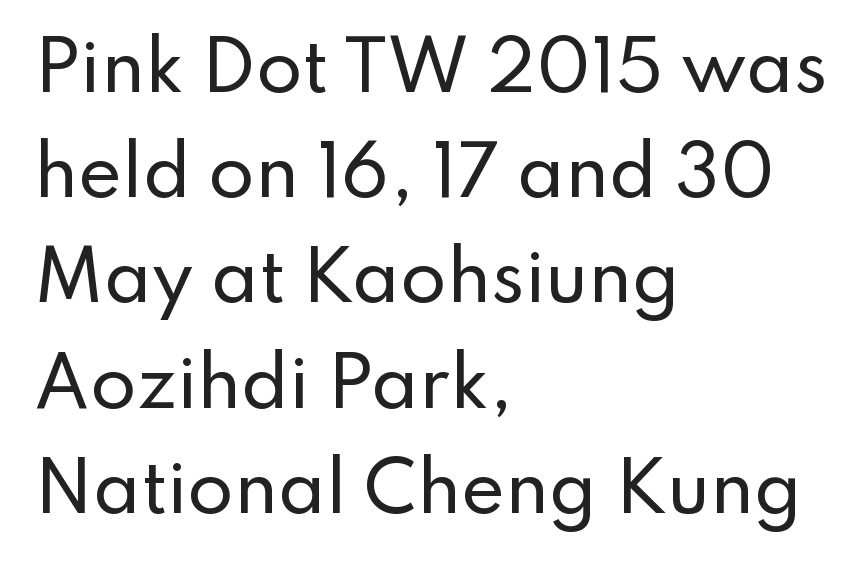
Q: Is the text italic (slanted)? A: No, it is upright.
Q: Is the typeface a serif or a sans-serif typeface? A: Sans-serif.
Q: Is the text underlined? A: No.
Q: How is the paragraph aligned? A: Left-aligned.
Q: Is the spacing between letters normal or unusually wide? A: Normal.
Q: Is the spacing between lines tight, normal or loose? A: Normal.
Q: Width (condensed, normal, or wide)? A: Normal.
Q: Stroke contrast? A: Low.
Q: x-height? A: Small.
Q: Monospaced? A: No.
